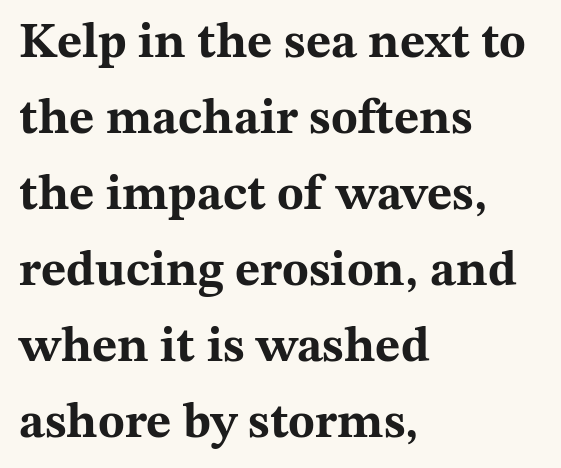
{"serif": "yes", "italic": "no", "bold": "yes", "weight": "bold", "width": "wide", "stroke_contrast": "medium", "x_height": "medium", "monospaced": "no", "underline": "no", "align": "left", "line_spacing": "normal", "line_spacing_ratio": 1.55, "letter_spacing": "normal", "letter_spacing_em": 0.0, "glyph_px": 49}
